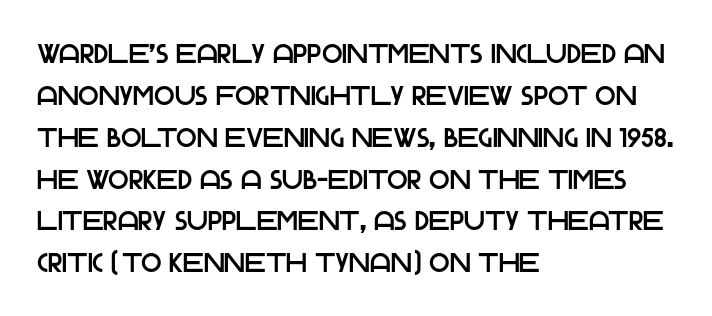
The image shows 27 px text type, upright; set left-aligned, normal line spacing (1.55x), normal letter spacing, not underlined.
